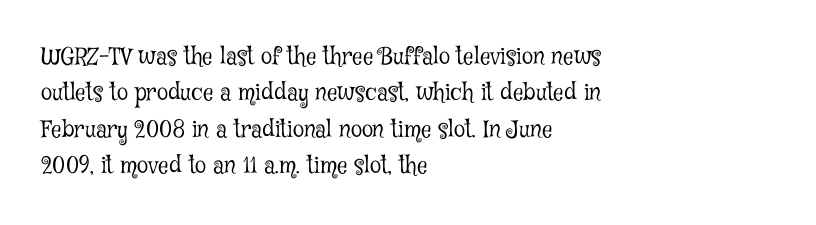
The image shows 23 px text type, upright; set left-aligned, normal line spacing (1.58x), normal letter spacing, not underlined.
